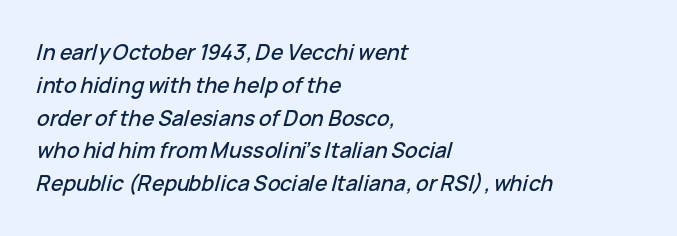
Each line starts at the same left margin while the right side varies. A typesetter would call this zero additional tracking. The font's italic variant was chosen for this text. Descenders are the only things crossing below the line. These lines sit exactly where default settings would place them.
